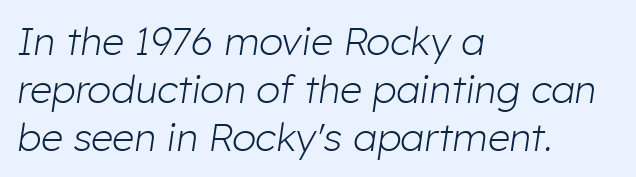
Q: Is the text bold? A: No.
Q: Is the text italic (slanted)? A: Yes, it leans right by about 8 degrees.
Q: Is the text underlined? A: No.
Q: How is the paragraph aligned? A: Left-aligned.
Q: Is the spacing between letters normal or unusually wide? A: Normal.
Q: Width (condensed, normal, or wide)? A: Normal.
Q: Stroke contrast? A: Low.
Q: x-height? A: Medium.
Q: Monospaced? A: No.
